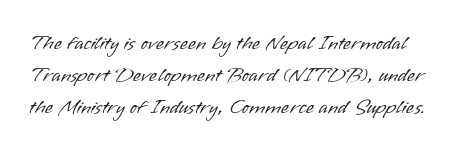
Quick note: interline space is typical. Rule under the text: the space is simply empty. Tracking here is standard; glyphs follow each other at the usual distance. The strokes are not fattened; the text isn't bold.
